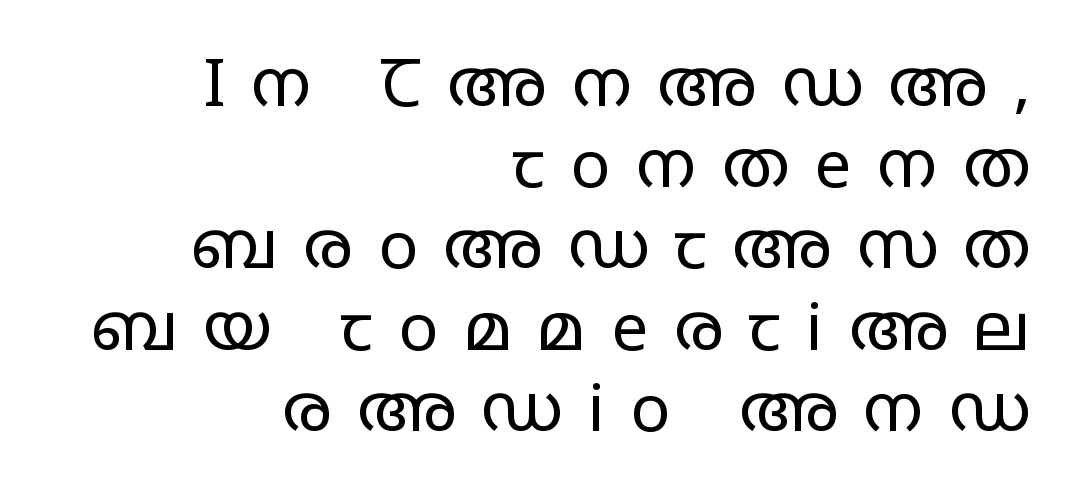
Q: Is the text bold? A: No.
Q: Is the text italic (slanted)? A: No, it is upright.
Q: Is the typeface a serif or a sans-serif typeface? A: Sans-serif.
Q: Is the text underlined? A: No.
Q: How is the paragraph aligned? A: Right-aligned.
Q: Is the spacing between letters normal or unusually wide? A: Unusually wide.
Q: Width (condensed, normal, or wide)? A: Wide.
Q: Stroke contrast? A: Low.
Q: x-height? A: Large.
Q: Monospaced? A: No.
